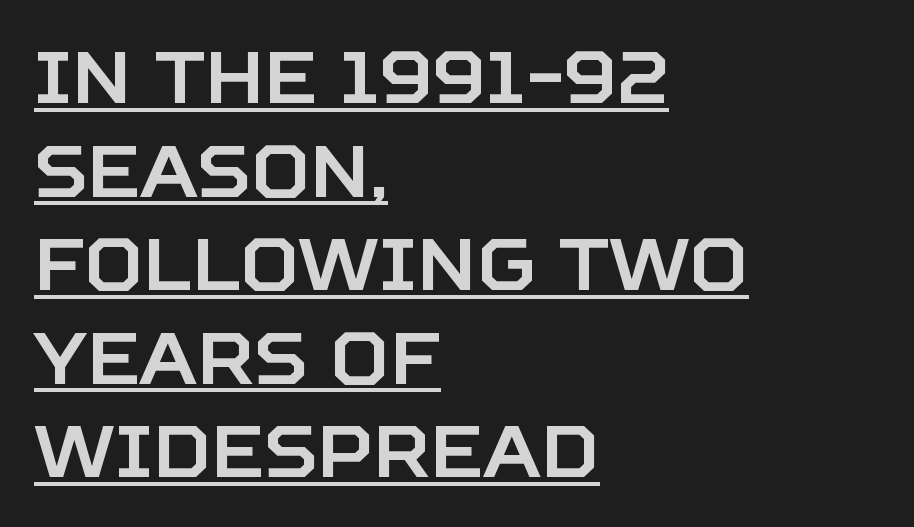
Q: Is the text italic (slanted)? A: No, it is upright.
Q: Is the typeface a serif or a sans-serif typeface? A: Sans-serif.
Q: Is the text underlined? A: Yes.
Q: How is the paragraph aligned? A: Left-aligned.
Q: Is the spacing between letters normal or unusually wide? A: Normal.
Q: Is the spacing between lines tight, normal or loose? A: Normal.
Q: Width (condensed, normal, or wide)? A: Normal.
Q: Stroke contrast? A: Low.
Q: x-height? A: Large.
Q: Monospaced? A: No.
